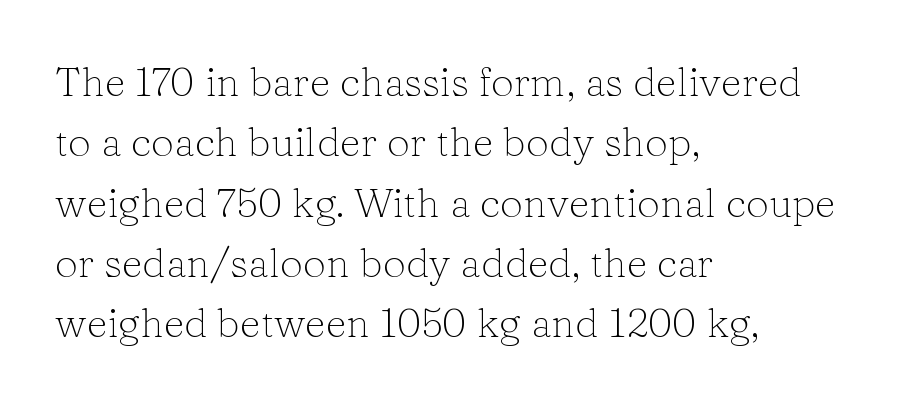
The image shows 41 px light serif type, upright; set left-aligned, normal line spacing (1.47x), normal letter spacing, not underlined; low stroke contrast and a medium x-height.
